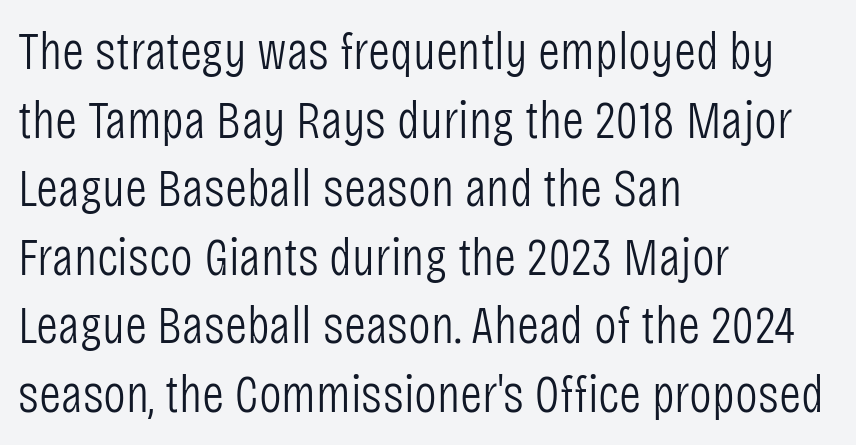
Q: Is the text bold? A: No.
Q: Is the text italic (slanted)? A: No, it is upright.
Q: Is the typeface a serif or a sans-serif typeface? A: Sans-serif.
Q: Is the text underlined? A: No.
Q: How is the paragraph aligned? A: Left-aligned.
Q: Is the spacing between letters normal or unusually wide? A: Normal.
Q: Is the spacing between lines tight, normal or loose? A: Normal.
Q: Width (condensed, normal, or wide)? A: Condensed.
Q: Stroke contrast? A: Low.
Q: x-height? A: Large.
Q: Monospaced? A: No.
